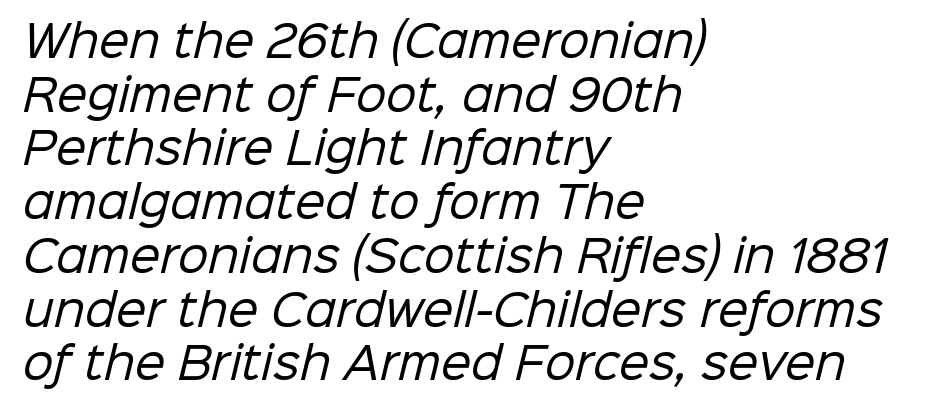
The image shows 43 px regular-weight sans-serif type; set left-aligned, normal line spacing (1.25x), normal letter spacing, not underlined; low stroke contrast and a medium x-height.
